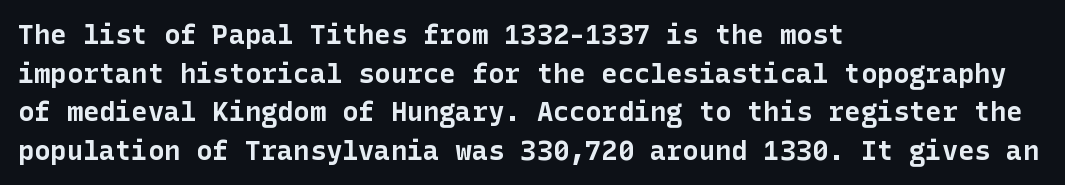
{"italic": "no", "bold": "yes", "underline": "no", "align": "left", "line_spacing": "normal", "line_spacing_ratio": 1.43, "letter_spacing": "normal", "letter_spacing_em": 0.0, "glyph_px": 27}
